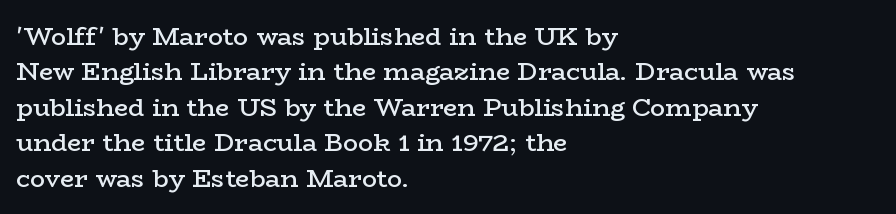
Q: Is the text bold? A: Semi-bold.
Q: Is the text italic (slanted)? A: No, it is upright.
Q: Is the text underlined? A: No.
Q: How is the paragraph aligned? A: Left-aligned.
Q: Is the spacing between letters normal or unusually wide? A: Normal.
Q: Is the spacing between lines tight, normal or loose? A: Normal.
